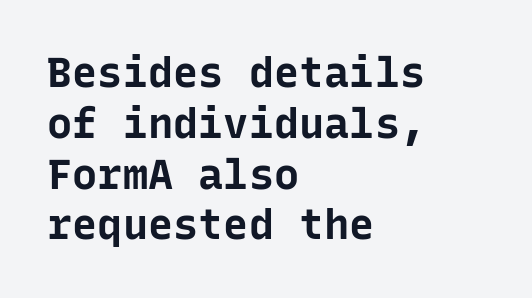
Q: Is the text bold? A: Yes.
Q: Is the text italic (slanted)? A: No, it is upright.
Q: Is the typeface a serif or a sans-serif typeface? A: Sans-serif.
Q: Is the text underlined? A: No.
Q: How is the paragraph aligned? A: Left-aligned.
Q: Is the spacing between letters normal or unusually wide? A: Normal.
Q: Width (condensed, normal, or wide)? A: Normal.
Q: Stroke contrast? A: Low.
Q: x-height? A: Medium.
Q: Monospaced? A: Yes.
